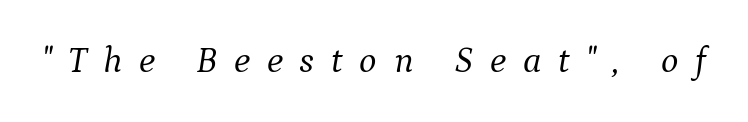
There is plenty of visible air inserted between adjacent glyphs. Counters stay open thanks to moderate or lighter strokes. If you drew a line through each stem, it would be angled. The letters advance in unequal steps, a hallmark of proportional type. Rule under the text: the space is simply empty.
